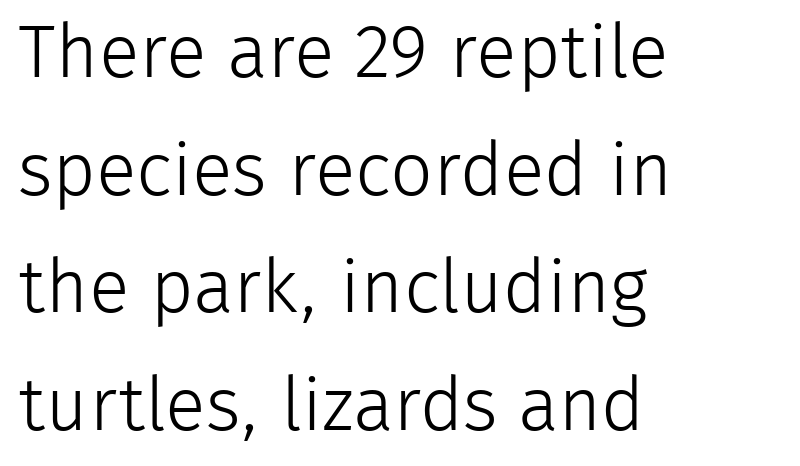
Q: Is the text bold? A: No.
Q: Is the text italic (slanted)? A: No, it is upright.
Q: Is the typeface a serif or a sans-serif typeface? A: Sans-serif.
Q: Is the text underlined? A: No.
Q: How is the paragraph aligned? A: Left-aligned.
Q: Is the spacing between letters normal or unusually wide? A: Normal.
Q: Is the spacing between lines tight, normal or loose? A: Normal.
Q: Width (condensed, normal, or wide)? A: Normal.
Q: Stroke contrast? A: Low.
Q: x-height? A: Medium.
Q: Monospaced? A: No.
